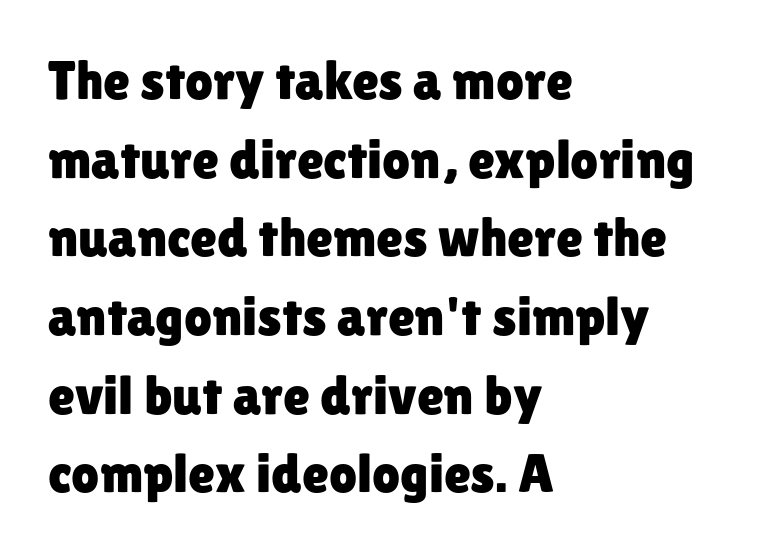
{"serif": "no", "italic": "no", "width": "normal", "stroke_contrast": "low", "x_height": "medium", "monospaced": "no", "underline": "no", "align": "left", "line_spacing": "normal", "line_spacing_ratio": 1.43, "letter_spacing": "normal", "letter_spacing_em": 0.0, "glyph_px": 55}
